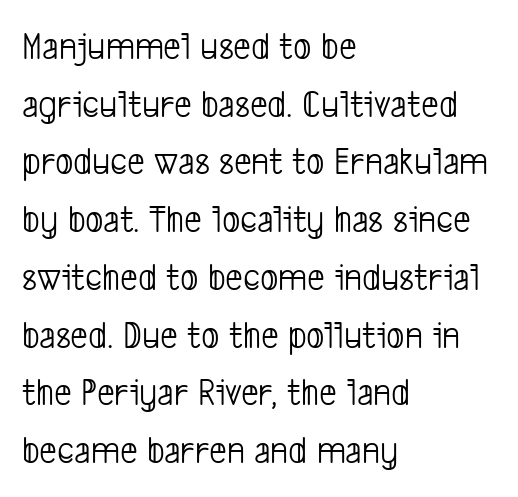
{"serif": "no", "bold": "no", "weight": "light", "width": "condensed", "stroke_contrast": "low", "x_height": "medium", "monospaced": "no", "underline": "no", "align": "left", "line_spacing": "normal", "line_spacing_ratio": 1.48, "letter_spacing": "normal", "letter_spacing_em": 0.0, "glyph_px": 39}
